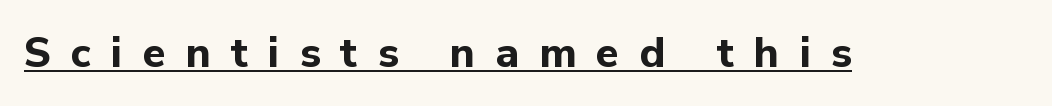
Chunky letters — that's bold for sure. The characters display no serif detailing; their extremities are plain. Spacing verdict: proportional, widths tailored to each character. Check the space under the baseline: a stroke is drawn there. The letterforms stand isolated, each surrounded by extra space. Notice how the stems are strictly vertical — no italics here.
